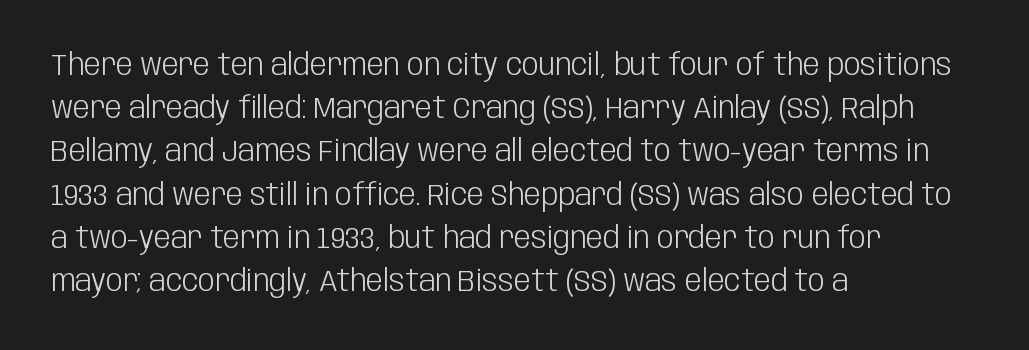
The image shows 30 px light, condensed sans-serif type, upright; set left-aligned, normal line spacing (1.44x), normal letter spacing, not underlined; low stroke contrast and a large x-height.
